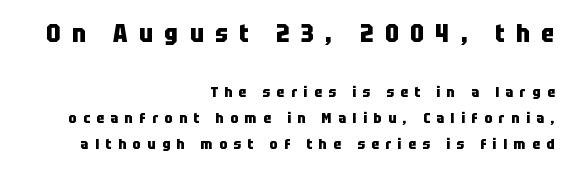
{"italic": "no", "bold": "yes", "underline": "no", "align": "right", "line_spacing_ratio": 1.89, "letter_spacing": "wide", "letter_spacing_em": 0.48, "larger_block": "first", "size_ratio": 1.71, "glyph_px": 24}
